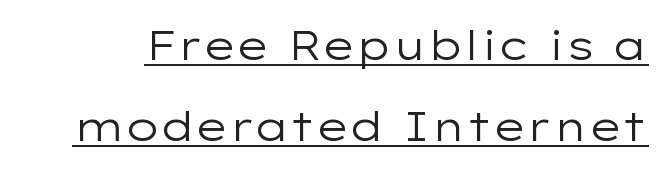
The image shows 41 px regular-weight, wide sans-serif type, upright; set loose line spacing (1.97x), normal letter spacing, underlined; low stroke contrast and a medium x-height.
